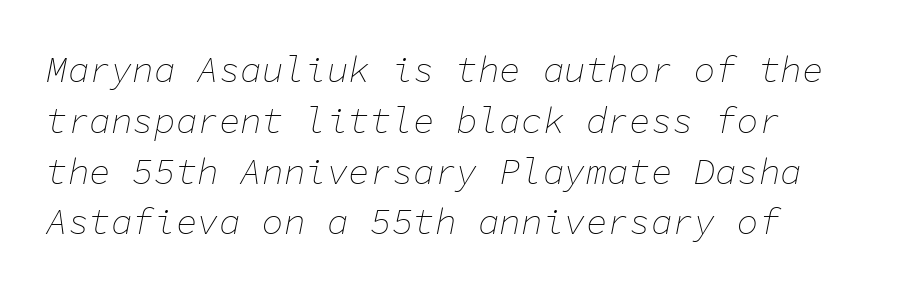
{"italic": "yes", "lean": "right", "slant_degrees": 11, "bold": "no", "weight": "thin", "width": "normal", "stroke_contrast": "low", "x_height": "medium", "monospaced": "yes", "underline": "no", "line_spacing": "normal", "line_spacing_ratio": 1.41, "letter_spacing": "normal", "letter_spacing_em": 0.0, "glyph_px": 36}
